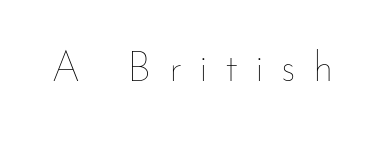
Q: Is the text bold? A: No.
Q: Is the text italic (slanted)? A: No, it is upright.
Q: Is the text underlined? A: No.
Q: Is the spacing between letters normal or unusually wide? A: Unusually wide.
Q: Width (condensed, normal, or wide)? A: Normal.
Q: Stroke contrast? A: Low.
Q: x-height? A: Small.
Q: Monospaced? A: No.
